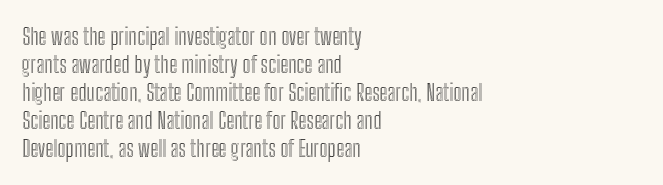
Q: Is the text italic (slanted)? A: No, it is upright.
Q: Is the text underlined? A: No.
Q: How is the paragraph aligned? A: Left-aligned.
Q: Is the spacing between letters normal or unusually wide? A: Normal.
